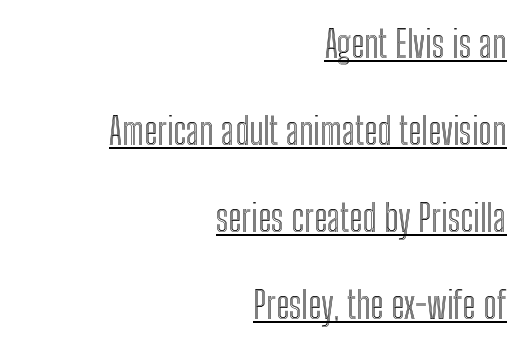
Q: Is the text italic (slanted)? A: No, it is upright.
Q: Is the text underlined? A: Yes.
Q: How is the paragraph aligned? A: Right-aligned.
Q: Is the spacing between letters normal or unusually wide? A: Normal.
Q: Is the spacing between lines tight, normal or loose? A: Loose.
Q: Width (condensed, normal, or wide)? A: Condensed.
Q: x-height? A: Medium.
Q: Monospaced? A: No.
